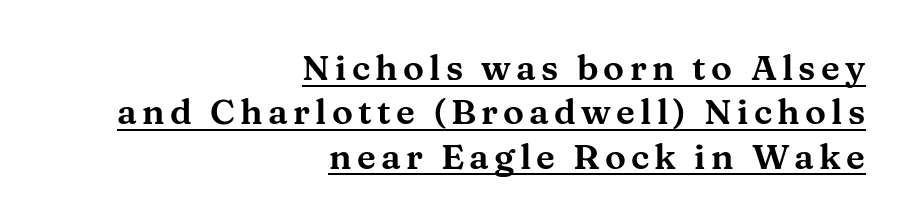
The image shows 35 px wide serif type, upright; set right-aligned, normal line spacing (1.27x), underlined; medium stroke contrast and a medium x-height.
